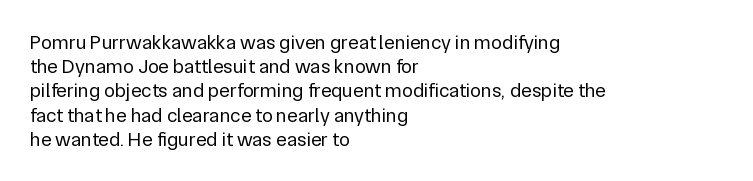
Q: Is the text bold? A: No.
Q: Is the text italic (slanted)? A: No, it is upright.
Q: Is the text underlined? A: No.
Q: How is the paragraph aligned? A: Left-aligned.
Q: Is the spacing between letters normal or unusually wide? A: Normal.
